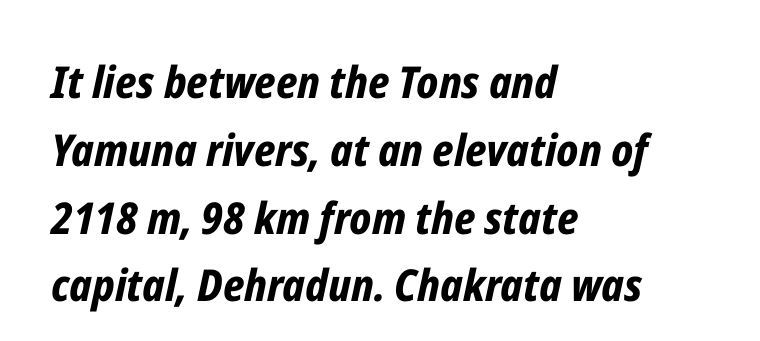
The typography opts for an oblique posture over an upright one. If you measured baseline to baseline, you'd find a middling distance. Spacing verdict: proportional, widths tailored to each character. Underline: absent. The strokes are fattened all the way to bold. Between one letter and the next there's only the usual sliver of space.
